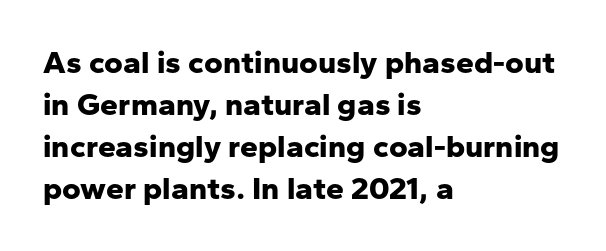
The image shows 32 px bold sans-serif type, upright; set left-aligned, normal line spacing (1.31x), normal letter spacing, not underlined; low stroke contrast and a medium x-height.
